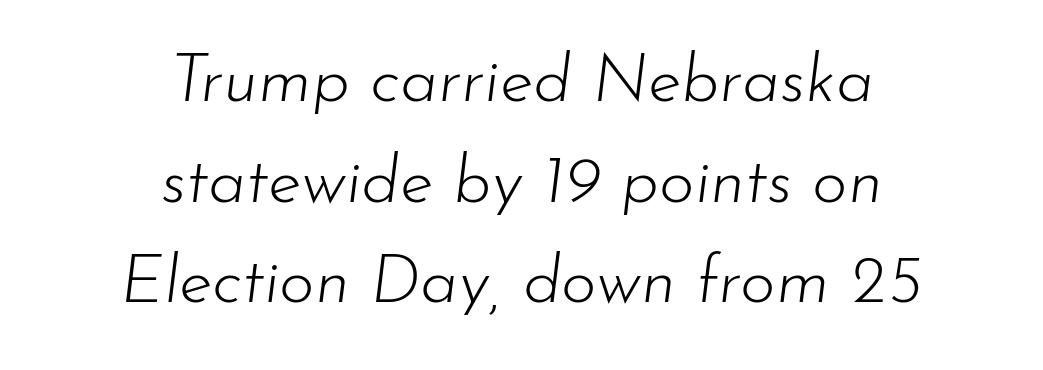
The image shows 68 px light type, italic (leaning right); set centered, normal line spacing (1.48x), normal letter spacing, not underlined; low stroke contrast and a small x-height.
